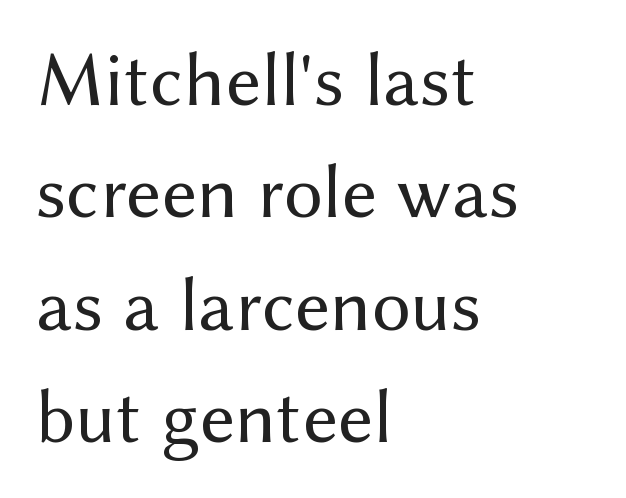
The image shows 77 px regular-weight sans-serif type, upright; set left-aligned, normal line spacing (1.46x), normal letter spacing, not underlined; medium stroke contrast and a medium x-height.
